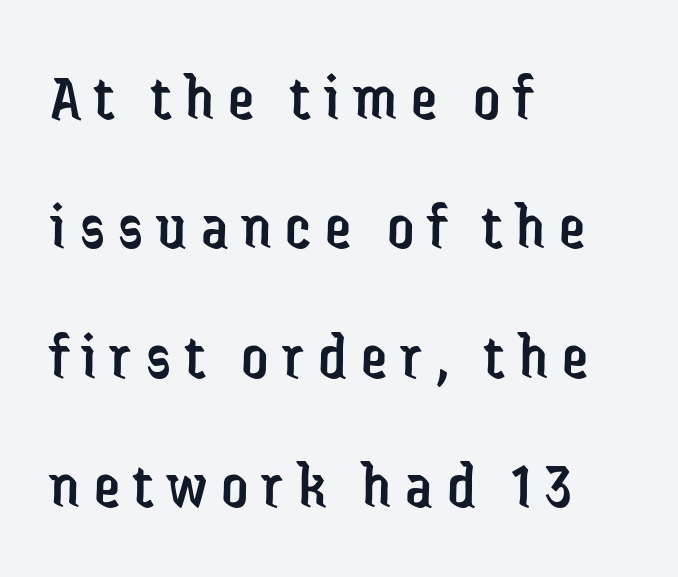
The image shows 66 px regular-weight, condensed sans-serif type, upright; set left-aligned, loose line spacing (1.96x), unusually wide letter spacing (+0.21 em), not underlined; low stroke contrast and a medium x-height.
